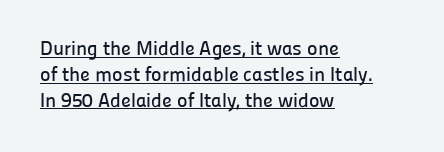
{"italic": "no", "underline": "yes", "align": "left", "line_spacing": "normal", "line_spacing_ratio": 1.29, "letter_spacing": "normal", "letter_spacing_em": 0.0, "glyph_px": 20}
